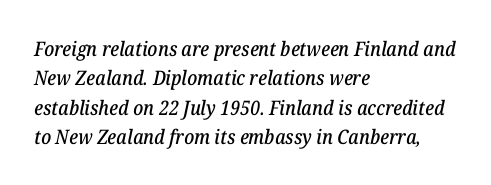
{"italic": "yes", "lean": "right", "slant_degrees": 12, "underline": "no", "align": "left", "line_spacing": "normal", "line_spacing_ratio": 1.47, "letter_spacing": "normal", "letter_spacing_em": 0.0, "glyph_px": 20}
